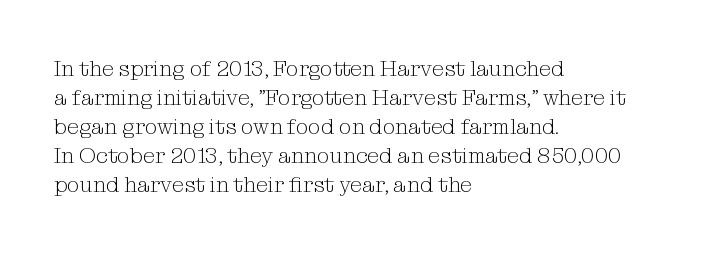
{"italic": "no", "bold": "no", "underline": "no", "align": "left", "line_spacing": "normal", "line_spacing_ratio": 1.32, "letter_spacing": "normal", "letter_spacing_em": 0.0, "glyph_px": 22}
